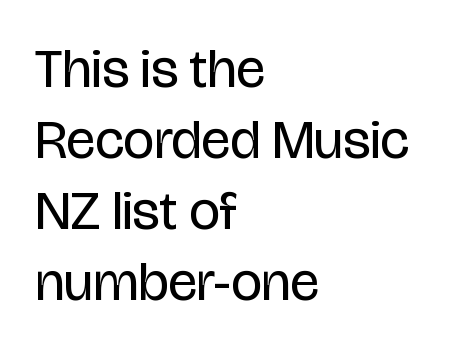
Q: Is the text bold? A: No.
Q: Is the text italic (slanted)? A: No, it is upright.
Q: Is the typeface a serif or a sans-serif typeface? A: Sans-serif.
Q: Is the text underlined? A: No.
Q: How is the paragraph aligned? A: Left-aligned.
Q: Is the spacing between letters normal or unusually wide? A: Normal.
Q: Is the spacing between lines tight, normal or loose? A: Normal.
Q: Width (condensed, normal, or wide)? A: Condensed.
Q: Stroke contrast? A: Low.
Q: x-height? A: Large.
Q: Monospaced? A: No.
